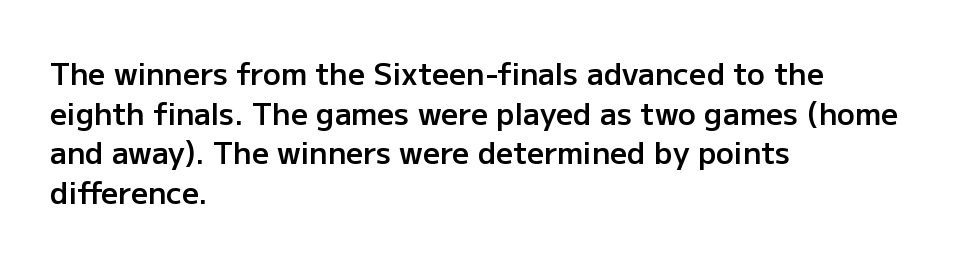
Q: Is the text bold? A: Semi-bold.
Q: Is the text italic (slanted)? A: No, it is upright.
Q: Is the typeface a serif or a sans-serif typeface? A: Sans-serif.
Q: Is the text underlined? A: No.
Q: How is the paragraph aligned? A: Left-aligned.
Q: Is the spacing between letters normal or unusually wide? A: Normal.
Q: Is the spacing between lines tight, normal or loose? A: Normal.
Q: Width (condensed, normal, or wide)? A: Normal.
Q: Stroke contrast? A: Low.
Q: x-height? A: Medium.
Q: Monospaced? A: No.
